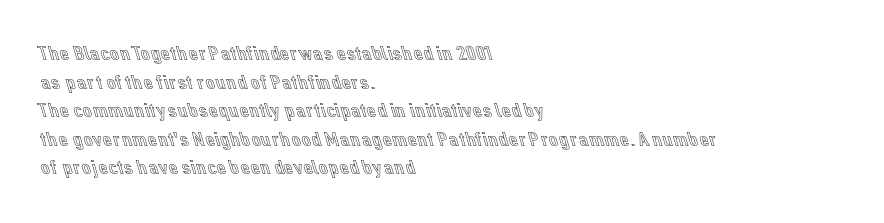
{"underline": "no", "align": "left", "line_spacing": "normal", "line_spacing_ratio": 1.36, "letter_spacing": "normal", "letter_spacing_em": 0.0, "glyph_px": 21}
